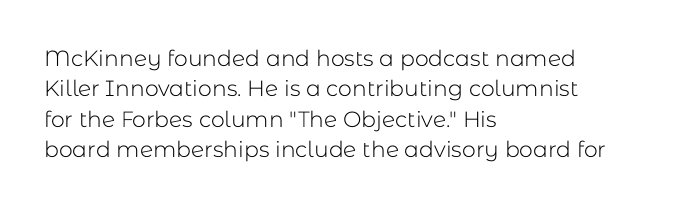
Q: Is the text bold? A: No.
Q: Is the text italic (slanted)? A: No, it is upright.
Q: Is the text underlined? A: No.
Q: How is the paragraph aligned? A: Left-aligned.
Q: Is the spacing between letters normal or unusually wide? A: Normal.
Q: Is the spacing between lines tight, normal or loose? A: Normal.
